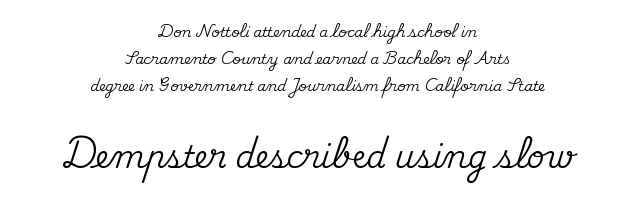
{"serif": "yes", "width": "normal", "stroke_contrast": "medium", "x_height": "small", "monospaced": "no", "underline": "no", "align": "center", "line_spacing": "loose", "line_spacing_ratio": 1.92, "letter_spacing": "normal", "letter_spacing_em": 0.0, "larger_block": "second", "size_ratio": 2.21, "glyph_px": 31}
